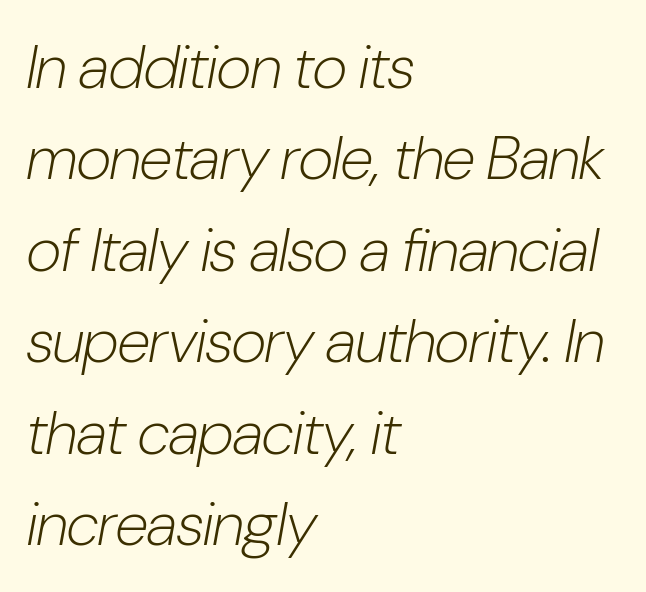
Q: Is the text bold? A: No.
Q: Is the text italic (slanted)? A: Yes, it leans right by about 10 degrees.
Q: Is the text underlined? A: No.
Q: How is the paragraph aligned? A: Left-aligned.
Q: Is the spacing between letters normal or unusually wide? A: Normal.
Q: Is the spacing between lines tight, normal or loose? A: Normal.
Q: Width (condensed, normal, or wide)? A: Condensed.
Q: Stroke contrast? A: Low.
Q: x-height? A: Medium.
Q: Monospaced? A: No.
